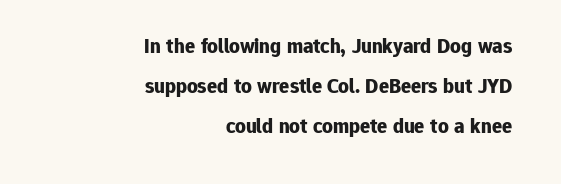
The image shows 21 px bold type, upright; set right-aligned, loose line spacing (1.9x), normal letter spacing, not underlined.
